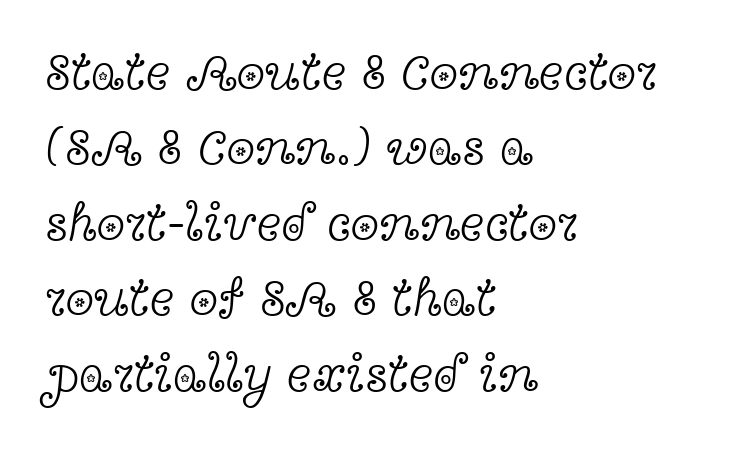
Lines of text with bare space underneath. Observe the serifs anchoring each vertical stroke in this sample. You could not count columns in this text — the font is proportionally spaced. If you drew a line through each stem, it would be perfectly vertical. Inter-character spacing is left at the font's built-in metrics. Leftover space on each line is placed entirely after the last word.
